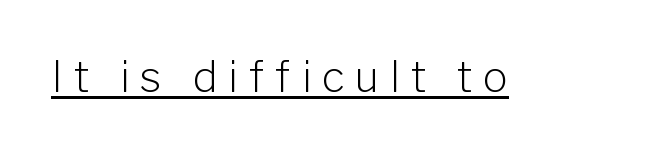
Q: Is the text bold? A: No.
Q: Is the text italic (slanted)? A: No, it is upright.
Q: Is the typeface a serif or a sans-serif typeface? A: Sans-serif.
Q: Is the text underlined? A: Yes.
Q: Is the spacing between letters normal or unusually wide? A: Unusually wide.
Q: Width (condensed, normal, or wide)? A: Normal.
Q: Stroke contrast? A: Low.
Q: x-height? A: Medium.
Q: Monospaced? A: No.
